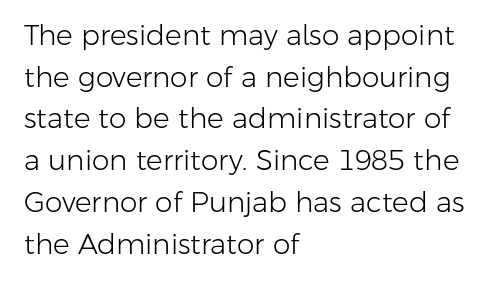
{"serif": "no", "italic": "no", "bold": "no", "weight": "light", "width": "normal", "stroke_contrast": "low", "x_height": "medium", "monospaced": "no", "underline": "no", "align": "left", "line_spacing": "normal", "line_spacing_ratio": 1.49, "letter_spacing": "normal", "letter_spacing_em": 0.0, "glyph_px": 28}
